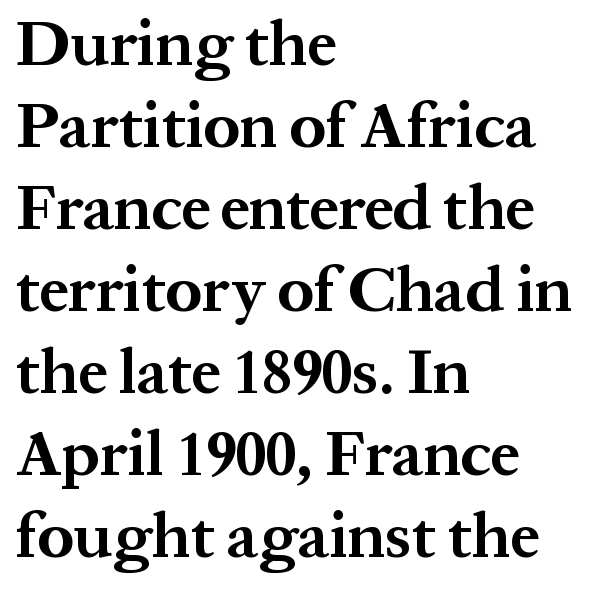
{"serif": "yes", "italic": "no", "bold": "yes", "weight": "bold", "width": "normal", "stroke_contrast": "medium", "x_height": "medium", "monospaced": "no", "underline": "no", "align": "left", "line_spacing": "normal", "line_spacing_ratio": 1.28, "letter_spacing": "normal", "letter_spacing_em": 0.0, "glyph_px": 64}
